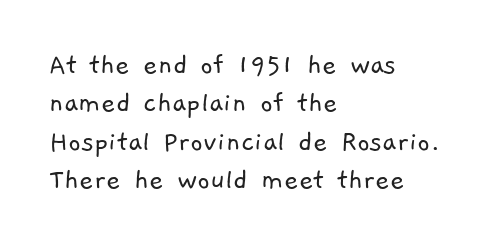
The image shows 31 px light sans-serif type; set left-aligned, line spacing 1.24x, normal letter spacing, not underlined; low stroke contrast and a medium x-height.
